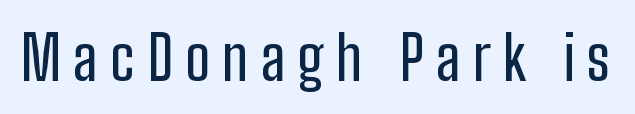
The image shows 61 px condensed sans-serif type, upright; set unusually wide letter spacing (+0.2 em), not underlined; low stroke contrast and a medium x-height.
